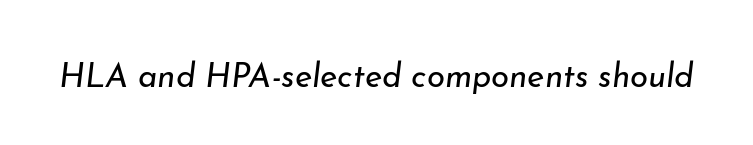
There is no visible air inserted between adjacent glyphs. A light-to-regular cut is what we see here. Character widths vary here, with narrow letters taking less room than wide ones. Underlining? Definitely not there. The font's italic variant was chosen for this text.
